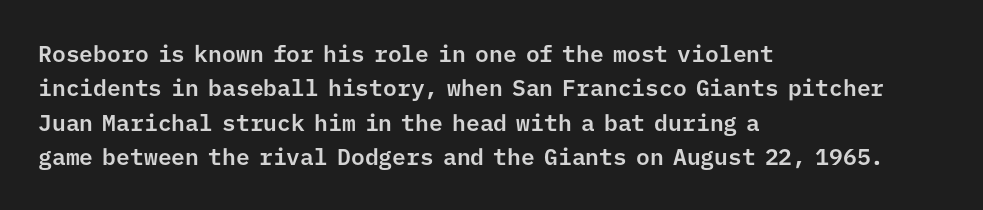
Q: Is the text italic (slanted)? A: No, it is upright.
Q: Is the text underlined? A: No.
Q: How is the paragraph aligned? A: Left-aligned.
Q: Is the spacing between letters normal or unusually wide? A: Normal.
Q: Is the spacing between lines tight, normal or loose? A: Normal.
